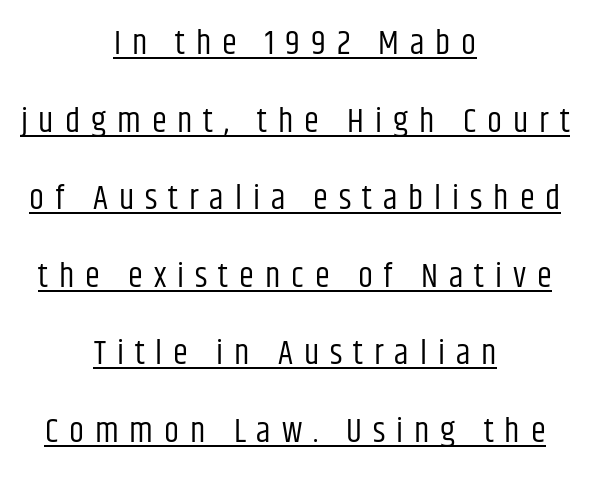
{"serif": "no", "italic": "no", "bold": "no", "weight": "regular", "width": "condensed", "stroke_contrast": "low", "x_height": "large", "monospaced": "no", "underline": "yes", "align": "center", "line_spacing": "loose", "line_spacing_ratio": 2.28, "letter_spacing": "wide", "letter_spacing_em": 0.32, "glyph_px": 34}
